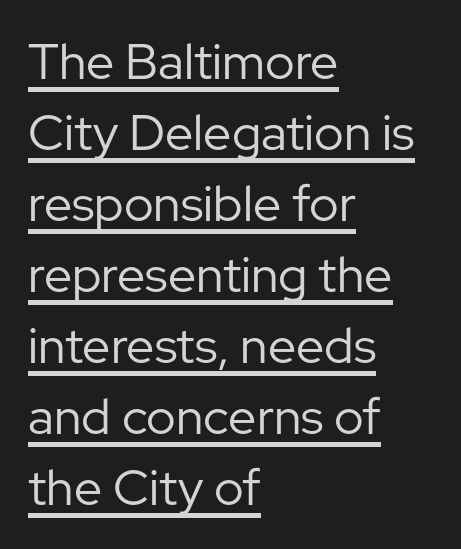
The image shows 50 px regular-weight sans-serif type, upright; set left-aligned, normal line spacing (1.42x), normal letter spacing, underlined; low stroke contrast and a medium x-height.
